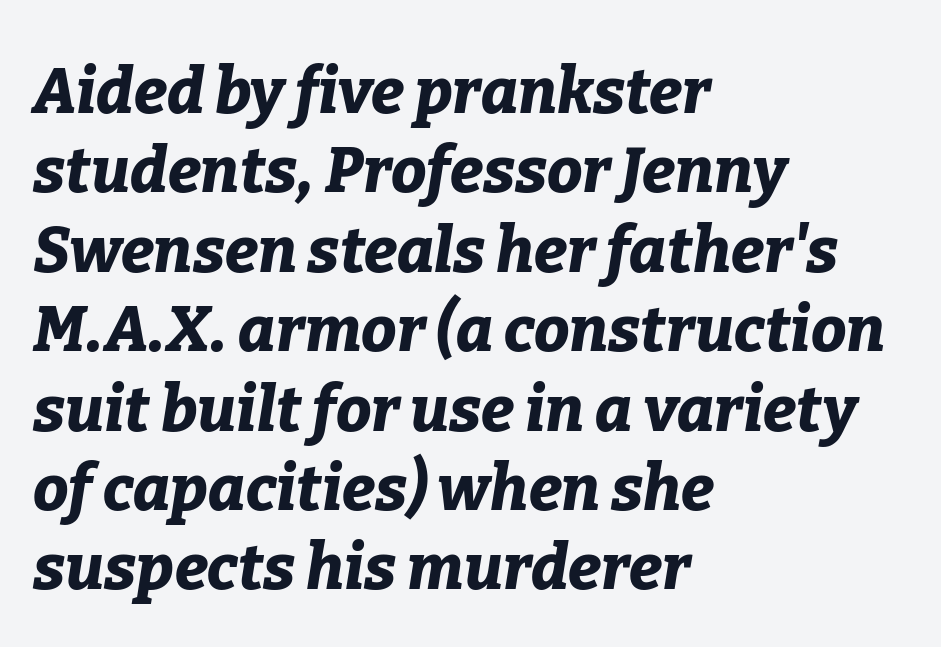
{"italic": "yes", "lean": "right", "slant_degrees": 9, "bold": "yes", "weight": "bold", "width": "normal", "stroke_contrast": "low", "x_height": "medium", "monospaced": "no", "underline": "no", "align": "left", "line_spacing": "normal", "line_spacing_ratio": 1.26, "letter_spacing": "normal", "letter_spacing_em": 0.0, "glyph_px": 63}
